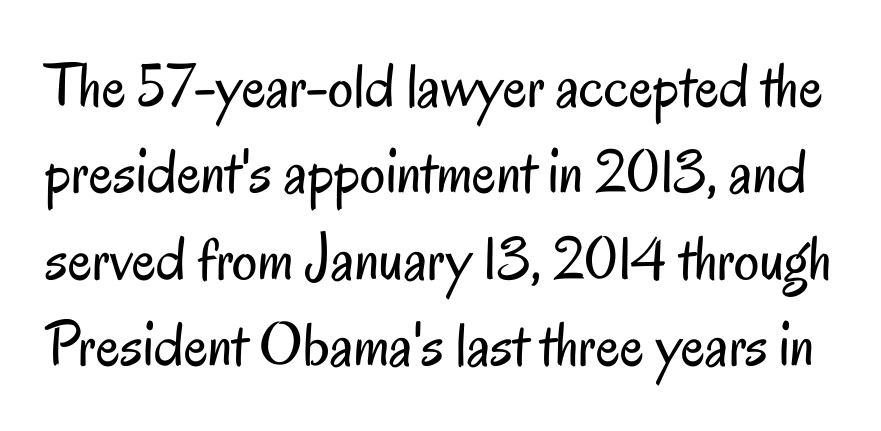
The image shows 63 px regular-weight, condensed sans-serif type, upright; set normal line spacing (1.37x), normal letter spacing, not underlined; low stroke contrast and a small x-height.
